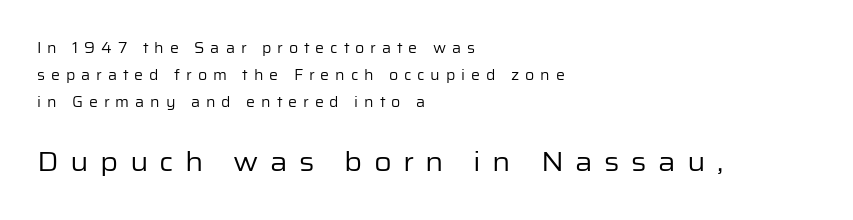
The image shows 27 px text type, upright; set left-aligned, loose line spacing (1.93x), unusually wide letter spacing (+0.42 em), not underlined; the second (bottom) block is 1.93x larger.
